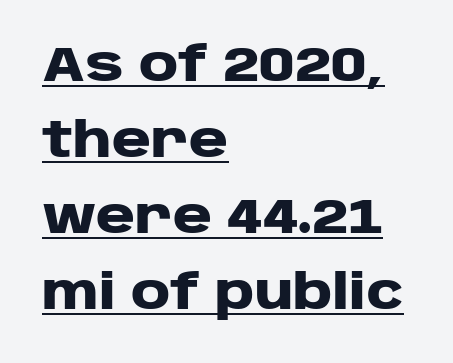
The image shows 48 px heavy, wide sans-serif type, upright; set left-aligned, normal line spacing (1.58x), normal letter spacing, underlined; low stroke contrast and a large x-height.
